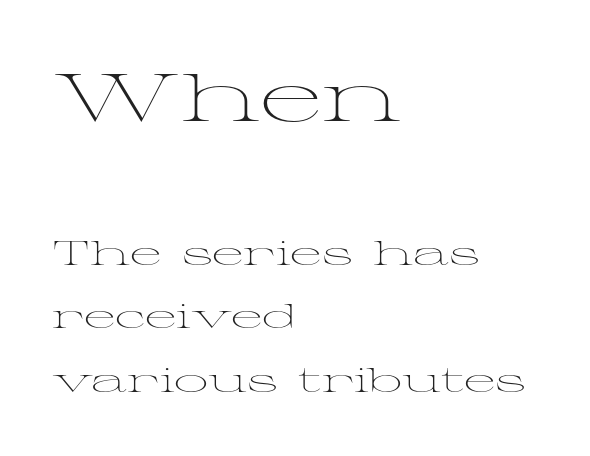
Q: Is the text bold? A: No.
Q: Is the text italic (slanted)? A: No, it is upright.
Q: Is the typeface a serif or a sans-serif typeface? A: Serif.
Q: Is the text underlined? A: No.
Q: How is the paragraph aligned? A: Left-aligned.
Q: Is the spacing between letters normal or unusually wide? A: Normal.
Q: Which block of text is set in a larger size, the first (top) or the second (bottom)? A: The first (top) one.
Q: Width (condensed, normal, or wide)? A: Wide.
Q: Stroke contrast? A: Medium.
Q: x-height? A: Medium.
Q: Monospaced? A: No.
